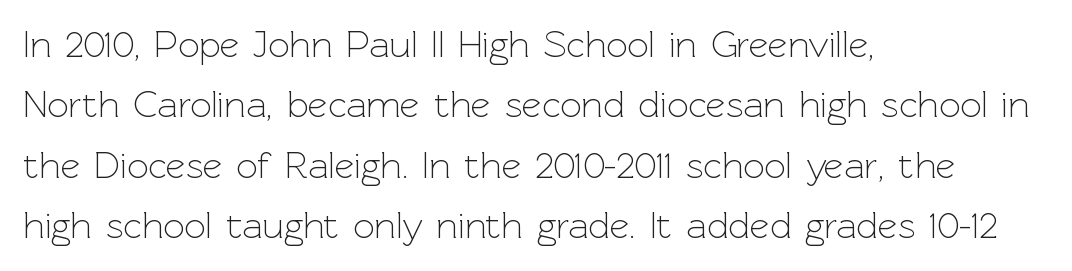
The image shows 38 px light sans-serif type, upright; set left-aligned, normal line spacing (1.59x), normal letter spacing, not underlined; a medium x-height.
